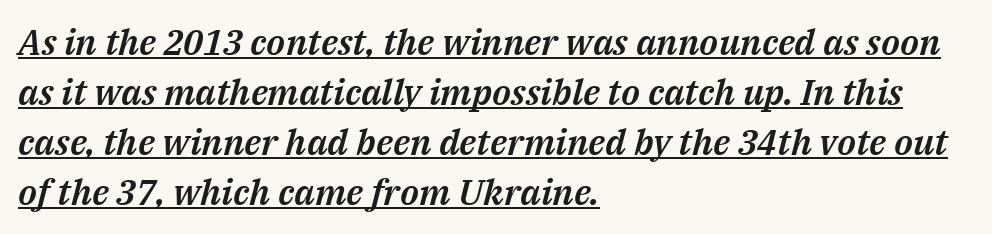
Q: Is the text italic (slanted)? A: Yes, it leans right by about 14 degrees.
Q: Is the text underlined? A: Yes.
Q: How is the paragraph aligned? A: Left-aligned.
Q: Is the spacing between letters normal or unusually wide? A: Normal.
Q: Is the spacing between lines tight, normal or loose? A: Normal.
Q: Width (condensed, normal, or wide)? A: Normal.
Q: Stroke contrast? A: Medium.
Q: x-height? A: Medium.
Q: Monospaced? A: No.
